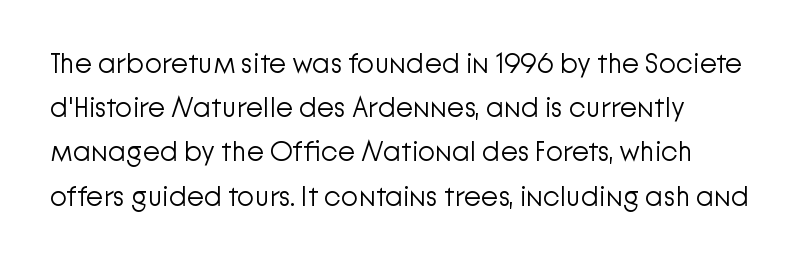
Q: Is the text bold? A: No.
Q: Is the text italic (slanted)? A: No, it is upright.
Q: Is the typeface a serif or a sans-serif typeface? A: Sans-serif.
Q: Is the text underlined? A: No.
Q: How is the paragraph aligned? A: Left-aligned.
Q: Is the spacing between letters normal or unusually wide? A: Normal.
Q: Is the spacing between lines tight, normal or loose? A: Normal.
Q: Width (condensed, normal, or wide)? A: Normal.
Q: Stroke contrast? A: Low.
Q: x-height? A: Medium.
Q: Monospaced? A: No.
